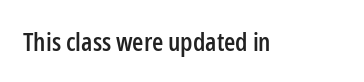
Q: Is the text italic (slanted)? A: No, it is upright.
Q: Is the text underlined? A: No.
Q: Is the spacing between letters normal or unusually wide? A: Normal.
